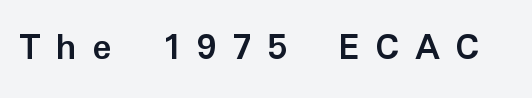
Q: Is the text bold? A: Yes.
Q: Is the text italic (slanted)? A: No, it is upright.
Q: Is the typeface a serif or a sans-serif typeface? A: Sans-serif.
Q: Is the text underlined? A: No.
Q: Is the spacing between letters normal or unusually wide? A: Unusually wide.
Q: Width (condensed, normal, or wide)? A: Normal.
Q: Stroke contrast? A: Low.
Q: x-height? A: Medium.
Q: Monospaced? A: No.
